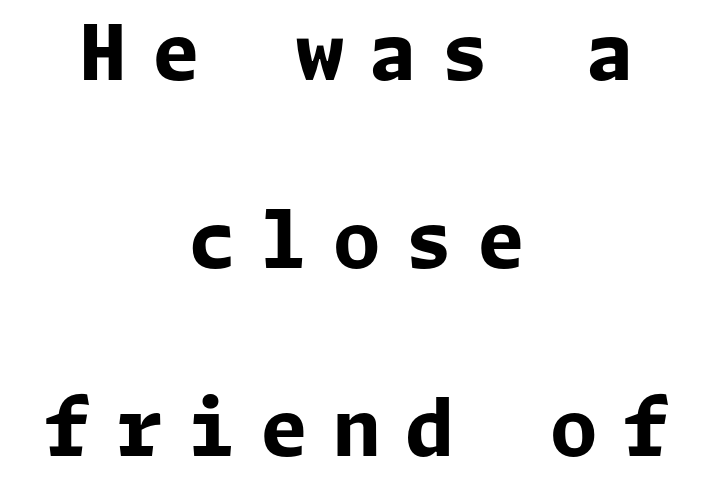
The image shows 77 px bold sans-serif type, upright; set centered, loose line spacing (2.44x), unusually wide letter spacing (+0.32 em), not underlined; low stroke contrast and a medium x-height.
